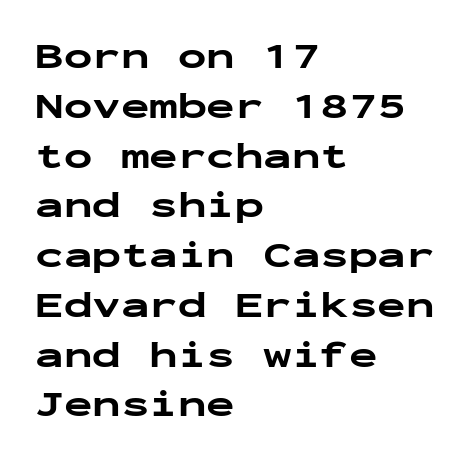
The image shows 38 px bold, wide sans-serif type, upright, monospaced; set left-aligned, normal line spacing (1.31x), normal letter spacing, not underlined; low stroke contrast and a medium x-height.
